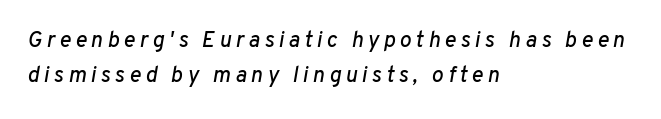
Q: Is the text italic (slanted)? A: Yes, it leans right by about 10 degrees.
Q: Is the text underlined? A: No.
Q: How is the paragraph aligned? A: Left-aligned.
Q: Is the spacing between letters normal or unusually wide? A: Unusually wide.
Q: Is the spacing between lines tight, normal or loose? A: Normal.
